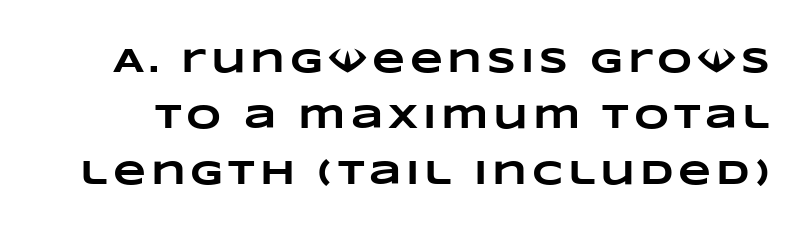
The image shows 34 px heavy, wide type; set normal line spacing (1.64x), not underlined; low stroke contrast and a large x-height.
